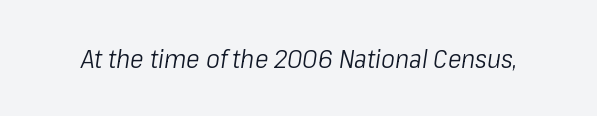
The image shows 26 px text type, italic (leaning right); set normal letter spacing, not underlined.
